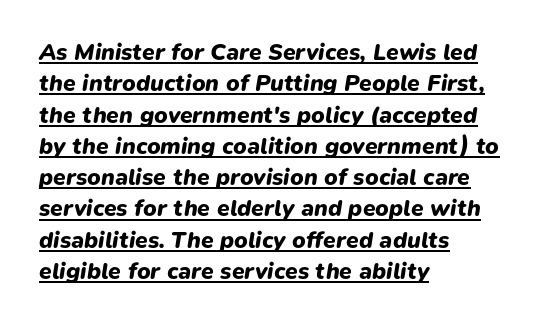
The image shows 23 px bold type, italic (leaning right); set left-aligned, normal line spacing (1.36x), normal letter spacing, underlined.
